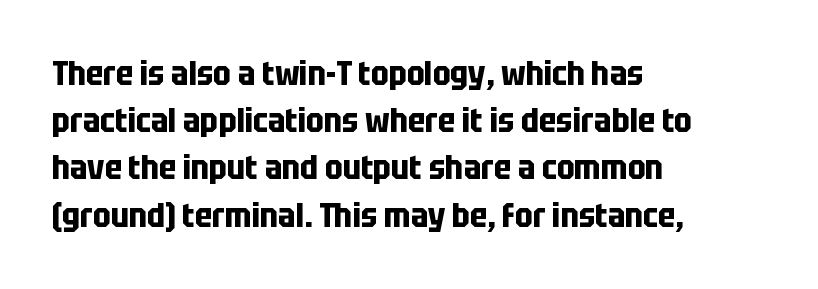
Q: Is the text bold? A: Yes.
Q: Is the text italic (slanted)? A: No, it is upright.
Q: Is the typeface a serif or a sans-serif typeface? A: Sans-serif.
Q: Is the text underlined? A: No.
Q: How is the paragraph aligned? A: Left-aligned.
Q: Is the spacing between letters normal or unusually wide? A: Normal.
Q: Is the spacing between lines tight, normal or loose? A: Normal.
Q: Width (condensed, normal, or wide)? A: Condensed.
Q: Stroke contrast? A: Low.
Q: x-height? A: Large.
Q: Monospaced? A: No.
